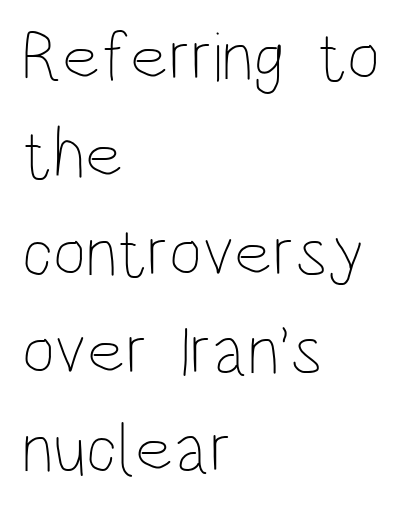
Q: Is the text bold? A: No.
Q: Is the text italic (slanted)? A: No, it is upright.
Q: Is the text underlined? A: No.
Q: How is the paragraph aligned? A: Left-aligned.
Q: Is the spacing between letters normal or unusually wide? A: Normal.
Q: Is the spacing between lines tight, normal or loose? A: Normal.
Q: Width (condensed, normal, or wide)? A: Condensed.
Q: Stroke contrast? A: Low.
Q: x-height? A: Large.
Q: Monospaced? A: No.
